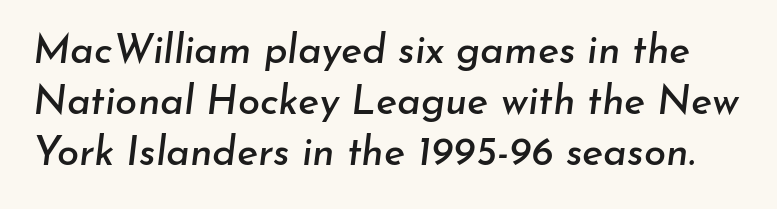
Q: Is the text italic (slanted)? A: Yes, it leans right by about 7 degrees.
Q: Is the text underlined? A: No.
Q: Is the spacing between letters normal or unusually wide? A: Normal.
Q: Is the spacing between lines tight, normal or loose? A: Normal.
Q: Width (condensed, normal, or wide)? A: Normal.
Q: Stroke contrast? A: Low.
Q: x-height? A: Small.
Q: Monospaced? A: No.
